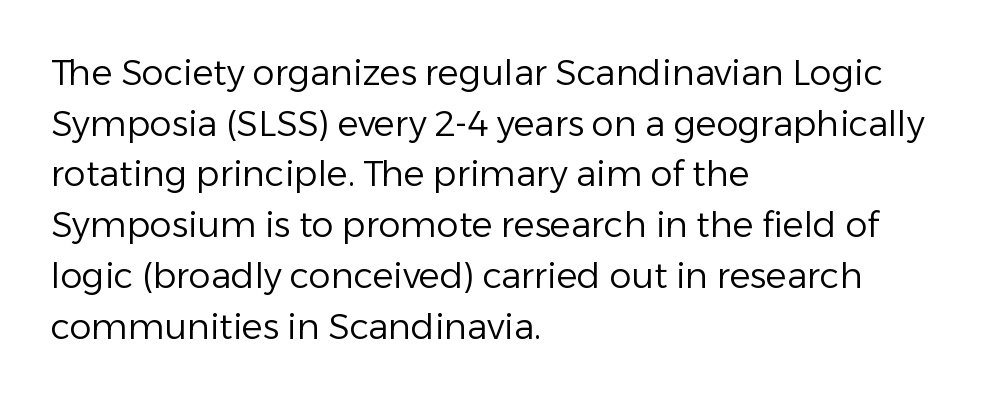
{"serif": "no", "italic": "no", "bold": "no", "weight": "regular", "width": "normal", "stroke_contrast": "low", "x_height": "medium", "monospaced": "no", "underline": "no", "align": "left", "line_spacing": "normal", "line_spacing_ratio": 1.45, "letter_spacing": "normal", "letter_spacing_em": 0.0, "glyph_px": 35}
